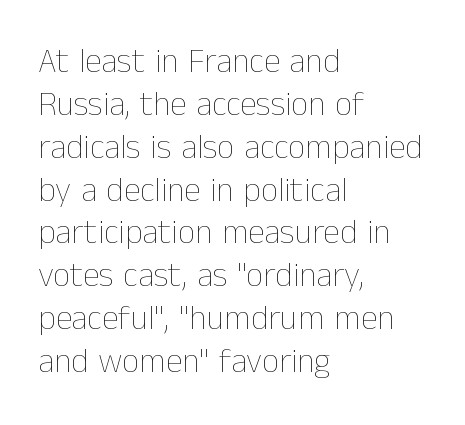
Q: Is the text bold? A: No.
Q: Is the text italic (slanted)? A: No, it is upright.
Q: Is the text underlined? A: No.
Q: How is the paragraph aligned? A: Left-aligned.
Q: Is the spacing between letters normal or unusually wide? A: Normal.
Q: Is the spacing between lines tight, normal or loose? A: Normal.
Q: Width (condensed, normal, or wide)? A: Normal.
Q: Stroke contrast? A: Low.
Q: x-height? A: Medium.
Q: Monospaced? A: No.
